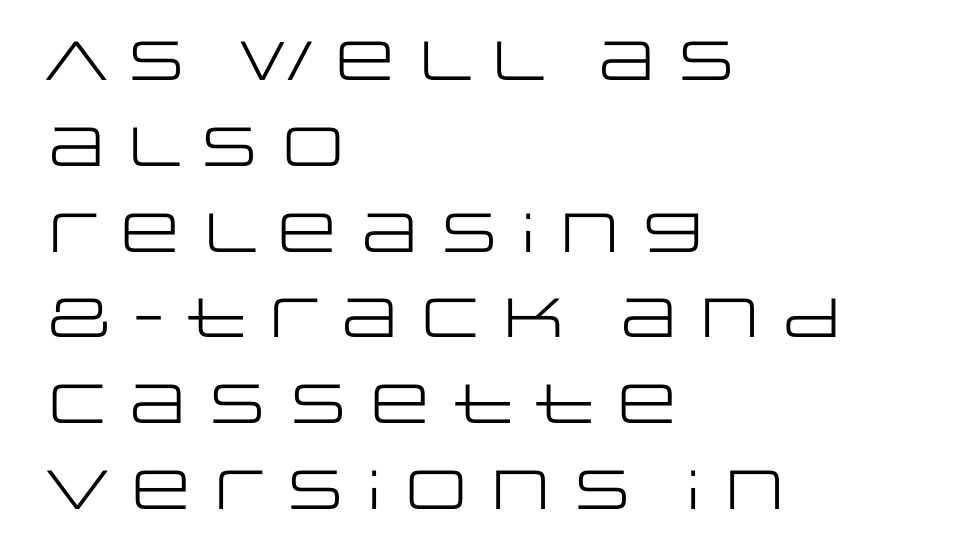
{"serif": "no", "italic": "no", "bold": "no", "weight": "regular", "width": "wide", "stroke_contrast": "low", "x_height": "large", "monospaced": "no", "underline": "no", "align": "left", "line_spacing": "normal", "line_spacing_ratio": 1.56, "letter_spacing": "normal", "letter_spacing_em": 0.0, "glyph_px": 55}
